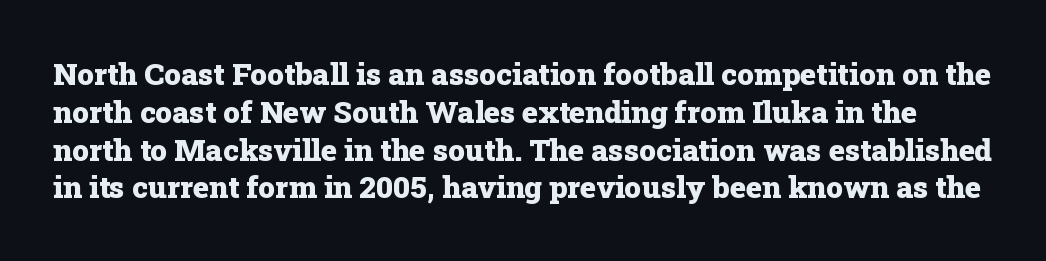
Looks like regular typesetting: each glyph gets only the width it needs. It's the straight-up-and-down kind of type. Characters follow at the spacing the type designer built in. A typesetter would call this leading conventional body-copy spacing. As a designer I'd log this as weight 700, bold.
